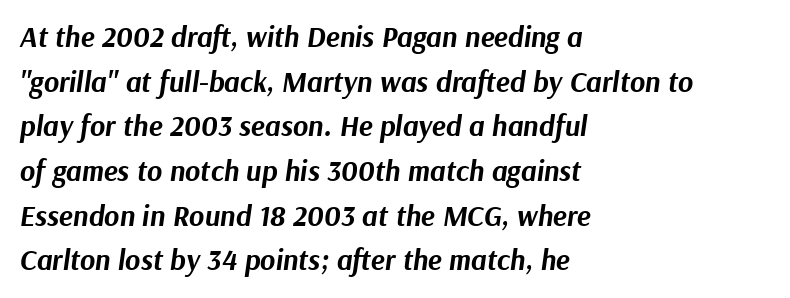
Q: Is the text bold? A: Yes.
Q: Is the text italic (slanted)? A: Yes, it leans right by about 9 degrees.
Q: Is the text underlined? A: No.
Q: How is the paragraph aligned? A: Left-aligned.
Q: Is the spacing between letters normal or unusually wide? A: Normal.
Q: Is the spacing between lines tight, normal or loose? A: Normal.
Q: Width (condensed, normal, or wide)? A: Normal.
Q: Stroke contrast? A: Medium.
Q: x-height? A: Medium.
Q: Monospaced? A: No.
